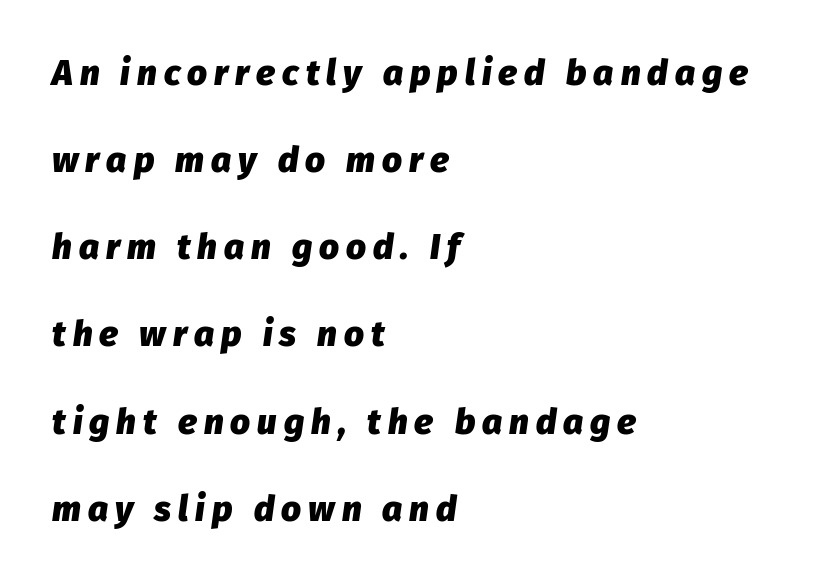
The image shows 35 px heavy type, italic (leaning right); set left-aligned, loose line spacing (2.49x), unusually wide letter spacing (+0.2 em), not underlined; low stroke contrast and a medium x-height.
